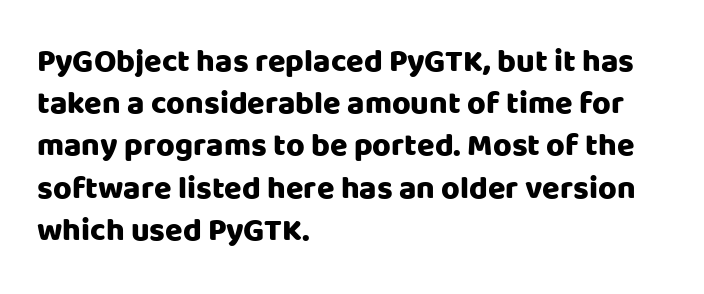
{"serif": "no", "italic": "no", "width": "normal", "stroke_contrast": "low", "x_height": "large", "monospaced": "no", "underline": "no", "align": "left", "line_spacing": "normal", "line_spacing_ratio": 1.32, "letter_spacing": "normal", "letter_spacing_em": 0.0, "glyph_px": 32}
